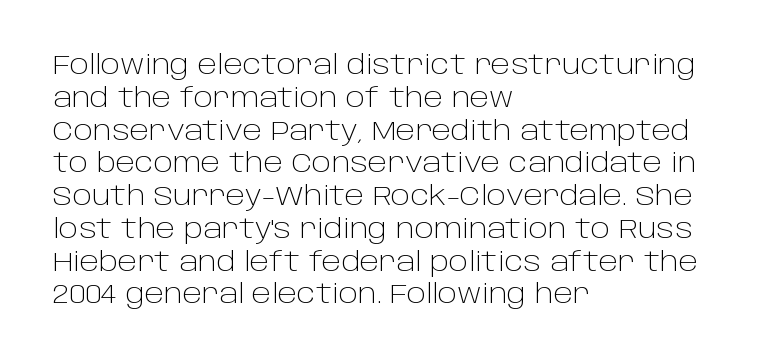
{"italic": "no", "bold": "no", "underline": "no", "align": "left", "line_spacing": "normal", "line_spacing_ratio": 1.26, "letter_spacing": "normal", "letter_spacing_em": 0.0, "glyph_px": 26}
